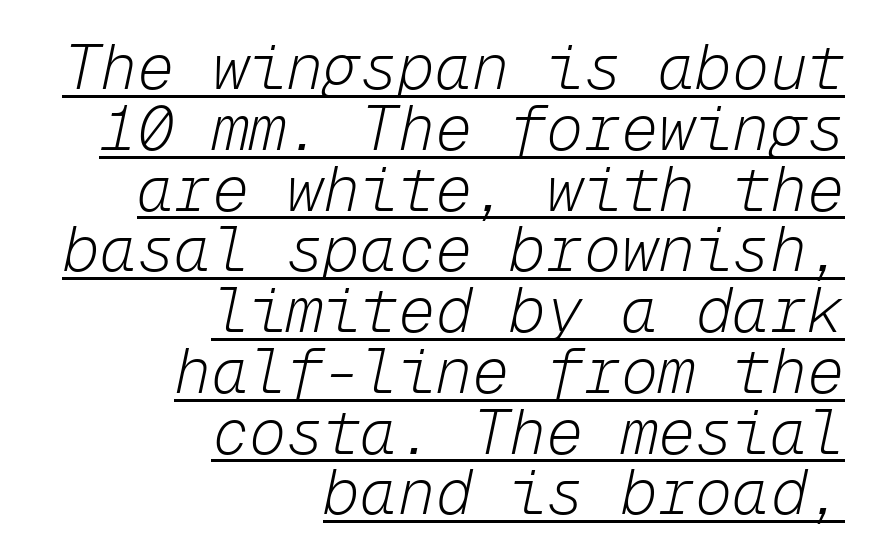
Q: Is the text bold? A: No.
Q: Is the text italic (slanted)? A: Yes, it leans right by about 12 degrees.
Q: Is the text underlined? A: Yes.
Q: How is the paragraph aligned? A: Right-aligned.
Q: Is the spacing between letters normal or unusually wide? A: Normal.
Q: Is the spacing between lines tight, normal or loose? A: Tight.
Q: Width (condensed, normal, or wide)? A: Normal.
Q: Stroke contrast? A: Low.
Q: x-height? A: Medium.
Q: Monospaced? A: Yes.
